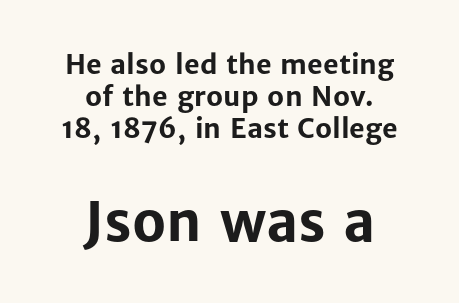
Look at the bottom of the vertical strokes: they stop flat, with no serifs. You can tell it's not italic because the verticals are truly vertical. Characters follow at the spacing the type designer built in. Compared with an ordinary text face, these strokes are far heavier — a full bold. Horizontally, the lines are justified to the midpoint only. Here the designer chose a conventional face with non-uniform glyph widths.
